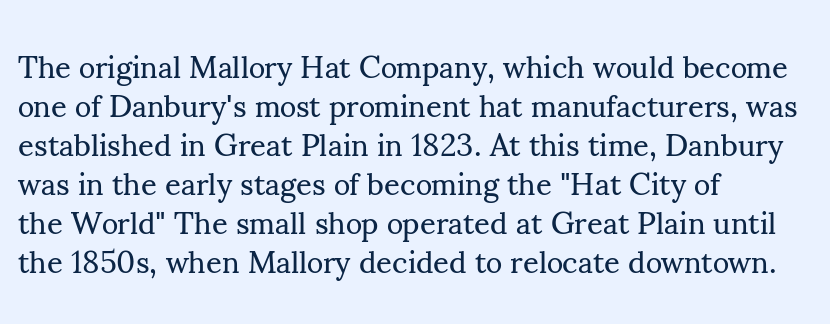
{"serif": "yes", "italic": "no", "bold": "no", "weight": "regular", "width": "normal", "stroke_contrast": "medium", "x_height": "small", "monospaced": "no", "underline": "no", "align": "left", "line_spacing": "normal", "line_spacing_ratio": 1.26, "letter_spacing": "normal", "letter_spacing_em": 0.0, "glyph_px": 31}
